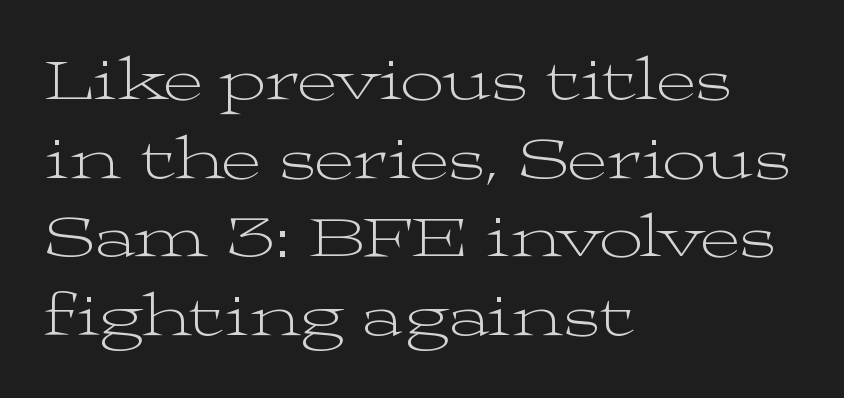
The image shows 61 px light, wide serif type, upright; set left-aligned, normal line spacing (1.29x), normal letter spacing, not underlined; medium stroke contrast and a medium x-height.
